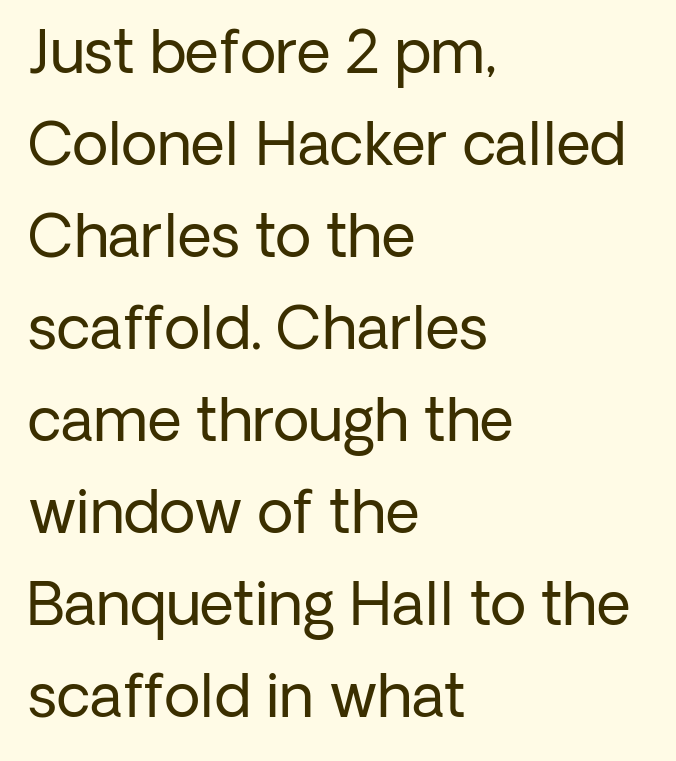
Lines of text with bare space underneath. When letters stand straight like this, we call the style roman or upright. How are the letters spaced? Ordinarily, with no added tracking. Weight: regular or lighter. Interline gaps are of average width in this sample.
